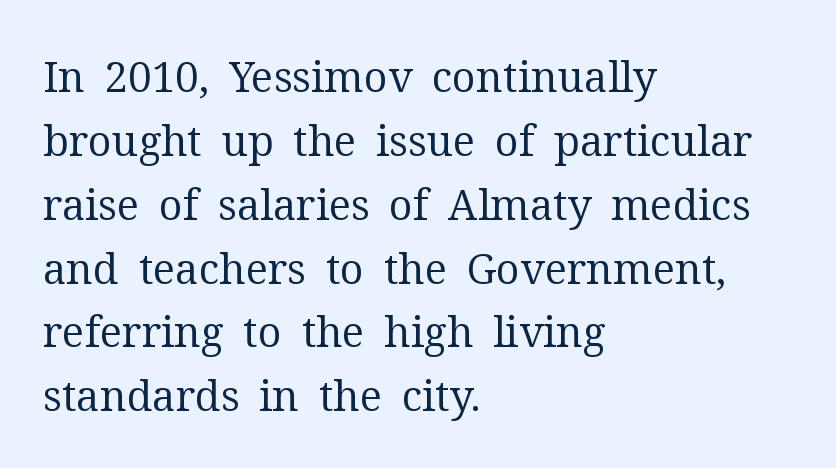
{"serif": "yes", "italic": "no", "bold": "no", "weight": "regular", "width": "normal", "stroke_contrast": "medium", "x_height": "medium", "monospaced": "no", "underline": "no", "align": "left", "line_spacing": "normal", "line_spacing_ratio": 1.52, "letter_spacing": "normal", "letter_spacing_em": 0.0, "glyph_px": 42}
